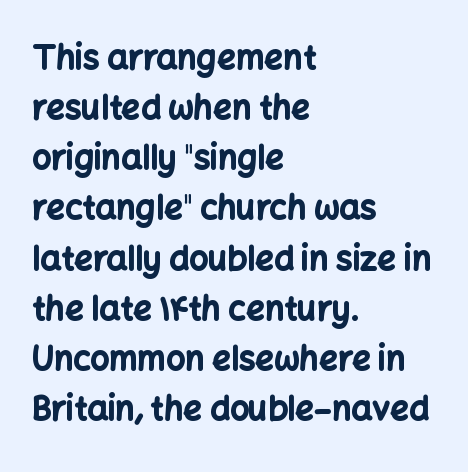
Q: Is the text bold? A: Yes.
Q: Is the text italic (slanted)? A: No, it is upright.
Q: Is the typeface a serif or a sans-serif typeface? A: Sans-serif.
Q: Is the text underlined? A: No.
Q: How is the paragraph aligned? A: Left-aligned.
Q: Is the spacing between letters normal or unusually wide? A: Normal.
Q: Is the spacing between lines tight, normal or loose? A: Normal.
Q: Width (condensed, normal, or wide)? A: Normal.
Q: Stroke contrast? A: Low.
Q: x-height? A: Medium.
Q: Monospaced? A: No.
